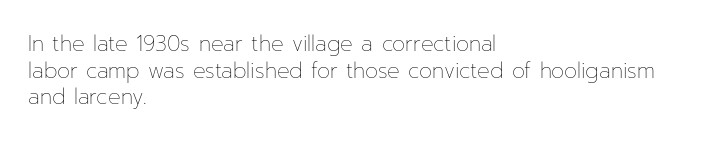
Summary of weight: not heavy and not bold. The vertical gap from one line to the next is medium. The type is set solid horizontally, with unmodified tracking. No italicization has been applied; the sample stays upright. The paragraph shown leans on its left margin. The gap between lines stays unmarked.
